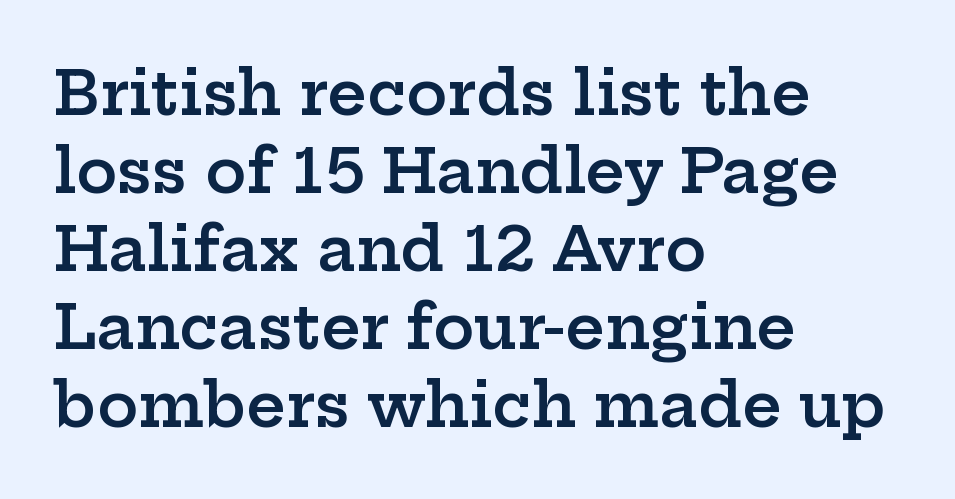
No word sits above an underline. The designer went with a serif here, giving each stem small feet. Upright lettering throughout. Compared with typical body copy, the letter spacing here is the same.
